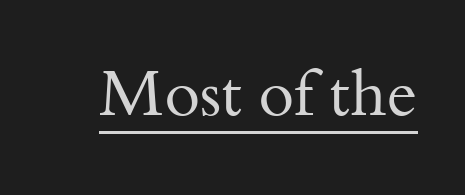
The image shows 65 px regular-weight serif type, upright; set normal letter spacing, underlined; medium stroke contrast and a small x-height.
